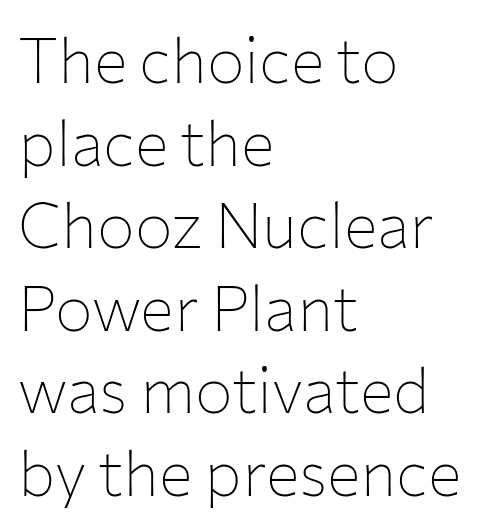
Q: Is the text bold? A: No.
Q: Is the text italic (slanted)? A: No, it is upright.
Q: Is the typeface a serif or a sans-serif typeface? A: Sans-serif.
Q: Is the text underlined? A: No.
Q: How is the paragraph aligned? A: Left-aligned.
Q: Is the spacing between letters normal or unusually wide? A: Normal.
Q: Is the spacing between lines tight, normal or loose? A: Normal.
Q: Width (condensed, normal, or wide)? A: Normal.
Q: Stroke contrast? A: Low.
Q: x-height? A: Medium.
Q: Monospaced? A: No.
